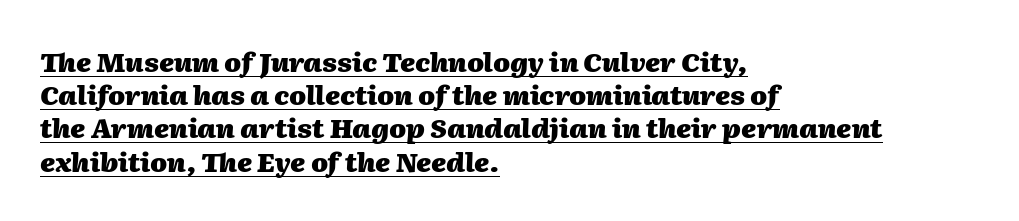
Q: Is the text bold? A: Yes.
Q: Is the text italic (slanted)? A: Yes, it leans right by about 2 degrees.
Q: Is the text underlined? A: Yes.
Q: How is the paragraph aligned? A: Left-aligned.
Q: Is the spacing between letters normal or unusually wide? A: Normal.
